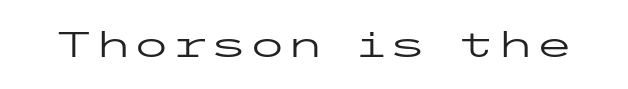
The image shows 35 px regular-weight, wide sans-serif type, upright; set normal letter spacing, not underlined; low stroke contrast and a medium x-height.
